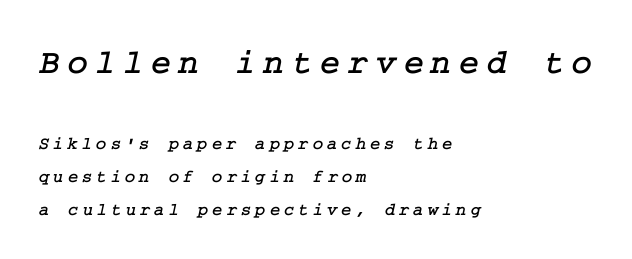
{"serif": "yes", "width": "normal", "stroke_contrast": "low", "x_height": "medium", "underline": "no", "align": "left", "line_spacing_ratio": 1.85, "letter_spacing": "wide", "letter_spacing_em": 0.21, "larger_block": "first", "size_ratio": 1.94, "glyph_px": 35}
